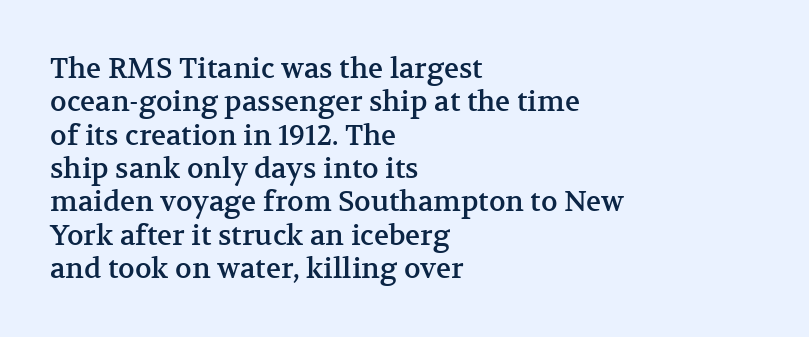
The image shows 28 px serif type, upright; set left-aligned, line spacing 1.19x, normal letter spacing, not underlined; medium stroke contrast and a medium x-height.
